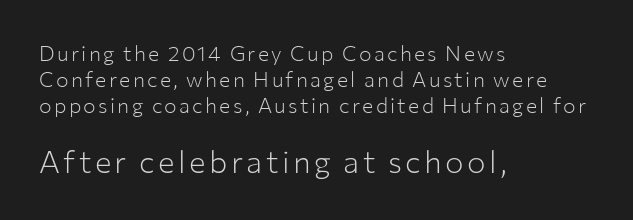
The space beneath each line is pristine and unruled. Is the block centered? No — it sits flush against the left margin. No feet cap the strokes, marking this as sans-serif type. The face used here is proportionally spaced, like ordinary book or web type. The letters stand straight up with perfectly vertical stems.
